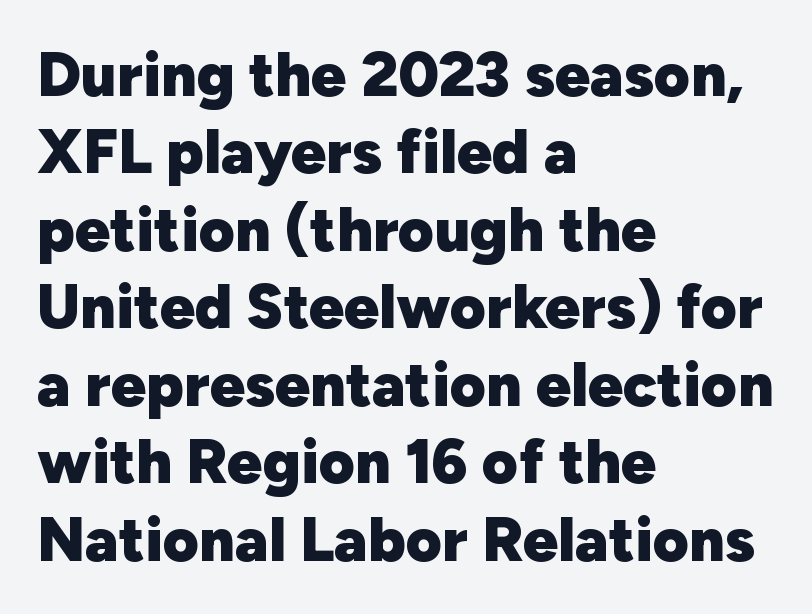
The image shows 62 px heavy sans-serif type, upright; set left-aligned, normal line spacing (1.25x), normal letter spacing, not underlined; low stroke contrast and a medium x-height.
